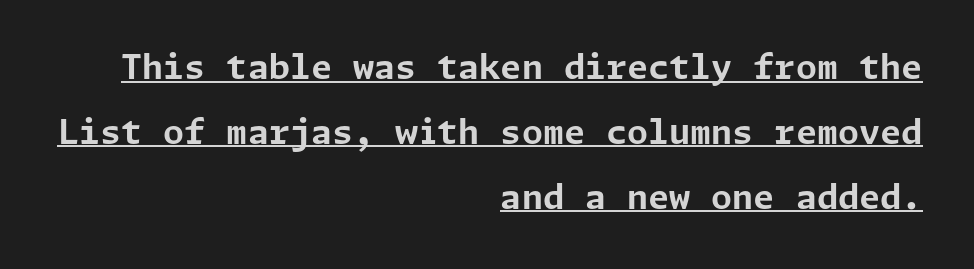
The image shows 34 px bold sans-serif type, upright; set right-aligned, loose line spacing (1.91x), normal letter spacing, underlined; low stroke contrast and a medium x-height.
